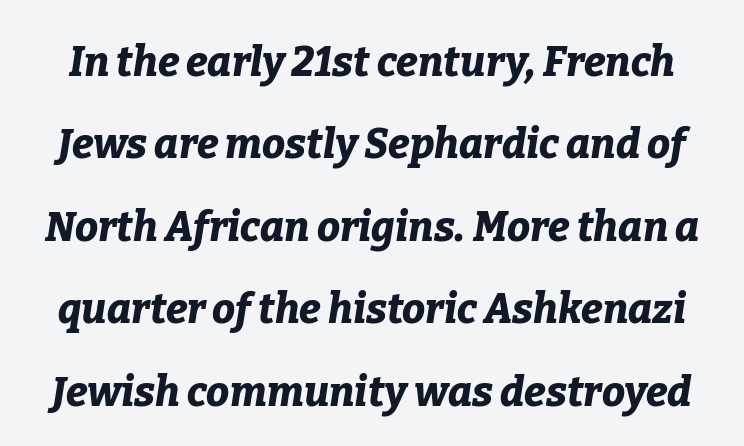
The image shows 41 px bold type, italic (leaning right); set loose line spacing (2.01x), normal letter spacing, not underlined; low stroke contrast and a medium x-height.
